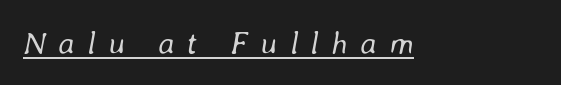
Q: Is the text bold? A: No.
Q: Is the text italic (slanted)? A: Yes, it leans right by about 8 degrees.
Q: Is the text underlined? A: Yes.
Q: Is the spacing between letters normal or unusually wide? A: Unusually wide.
Q: Width (condensed, normal, or wide)? A: Normal.
Q: Stroke contrast? A: Low.
Q: x-height? A: Medium.
Q: Monospaced? A: No.
